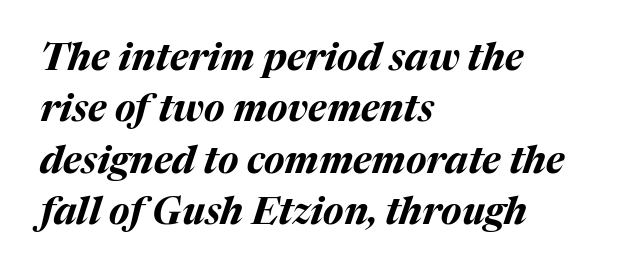
{"italic": "yes", "lean": "right", "slant_degrees": 17, "bold": "yes", "weight": "bold", "width": "normal", "stroke_contrast": "medium", "x_height": "medium", "monospaced": "no", "underline": "no", "align": "left", "line_spacing": "normal", "line_spacing_ratio": 1.35, "letter_spacing": "normal", "letter_spacing_em": 0.0, "glyph_px": 38}
